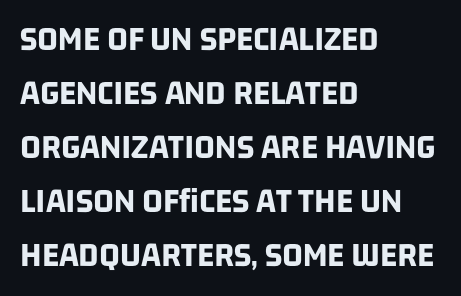
The image shows 36 px bold, condensed sans-serif type; set left-aligned, normal line spacing (1.5x), normal letter spacing, not underlined; low stroke contrast and a large x-height.
